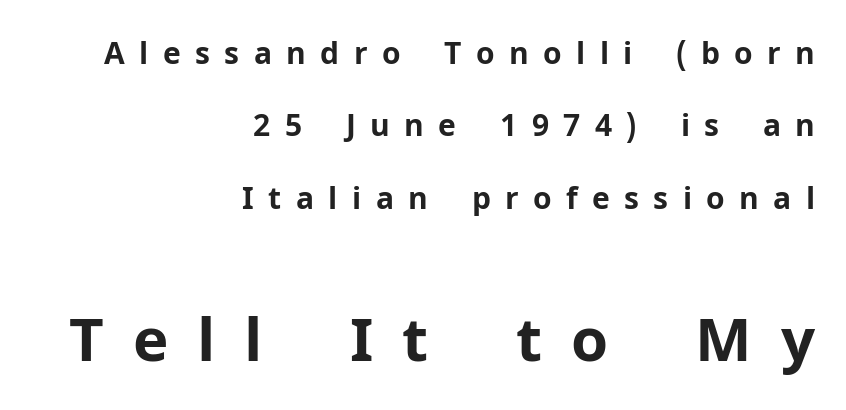
The image shows 60 px bold sans-serif type, upright; set right-aligned, loose line spacing (2.41x), unusually wide letter spacing (+0.48 em), not underlined; the second (bottom) block is 2.0x larger; low stroke contrast and a medium x-height.
